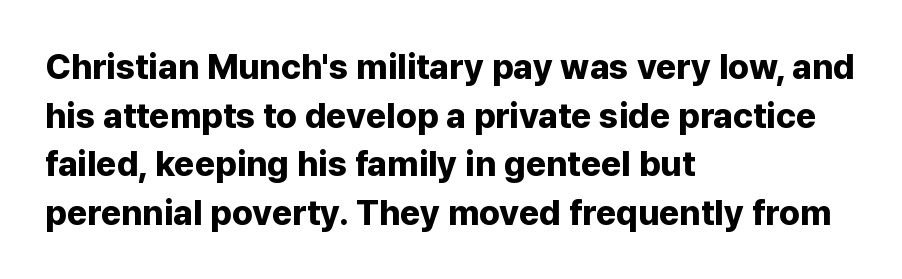
The image shows 35 px bold sans-serif type, upright; set left-aligned, normal line spacing (1.39x), normal letter spacing, not underlined; low stroke contrast and a medium x-height.
